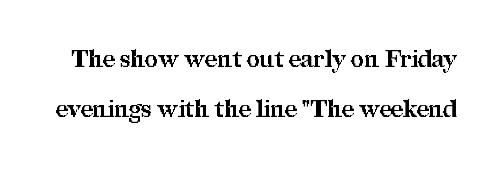
Q: Is the text bold? A: Yes.
Q: Is the text italic (slanted)? A: No, it is upright.
Q: Is the text underlined? A: No.
Q: Is the spacing between letters normal or unusually wide? A: Normal.
Q: Is the spacing between lines tight, normal or loose? A: Loose.
